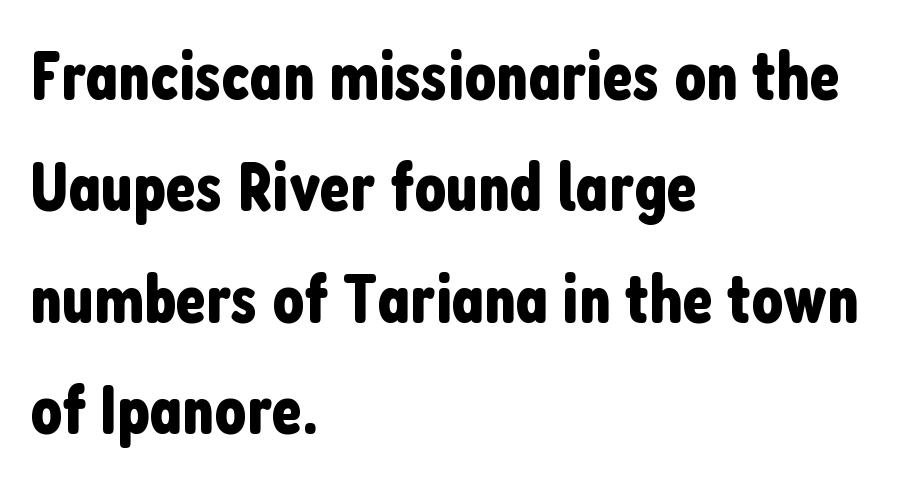
The image shows 70 px condensed sans-serif type, upright; set left-aligned, normal line spacing (1.59x), normal letter spacing, not underlined; low stroke contrast and a medium x-height.
